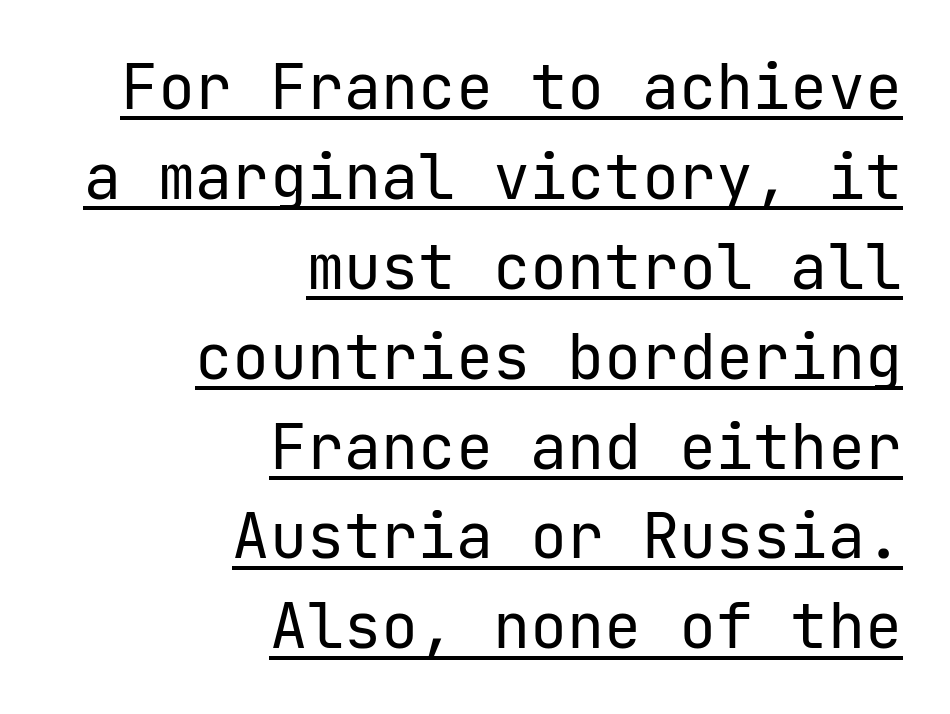
The image shows 62 px regular-weight sans-serif type, upright, monospaced; set right-aligned, normal line spacing (1.45x), normal letter spacing, underlined; low stroke contrast and a medium x-height.
